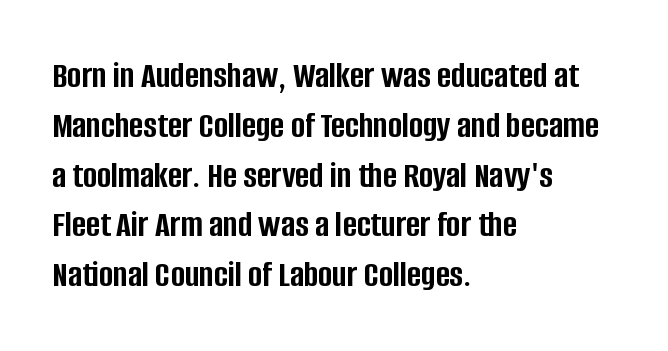
{"serif": "no", "italic": "no", "bold": "yes", "weight": "semibold", "width": "condensed", "stroke_contrast": "low", "x_height": "large", "monospaced": "no", "underline": "no", "align": "left", "line_spacing": "normal", "line_spacing_ratio": 1.31, "letter_spacing": "normal", "letter_spacing_em": 0.0, "glyph_px": 38}
